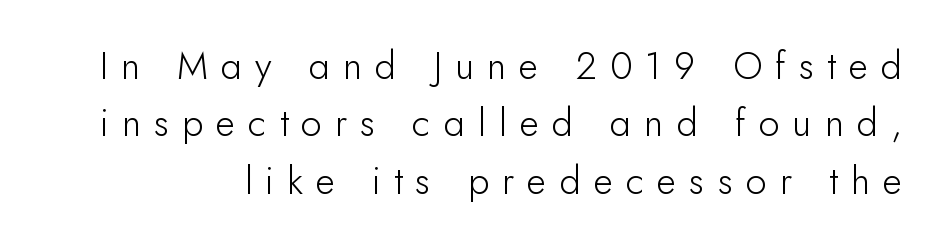
The image shows 38 px light sans-serif type, upright; set normal line spacing (1.51x), unusually wide letter spacing (+0.34 em), not underlined; low stroke contrast and a small x-height.
